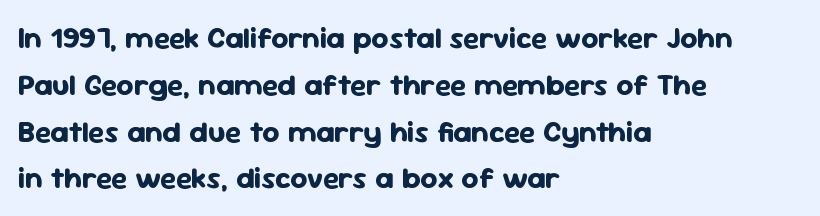
Underlining? Definitely not there. Proportional: the letters do not fall into vertical columns. Typeset ragged right — the left edge is the straight one. These lines keep a tight, regular rhythm from letter to letter. Chunky letters — that's bold for sure. The type family on display is of the sans-serif kind.
